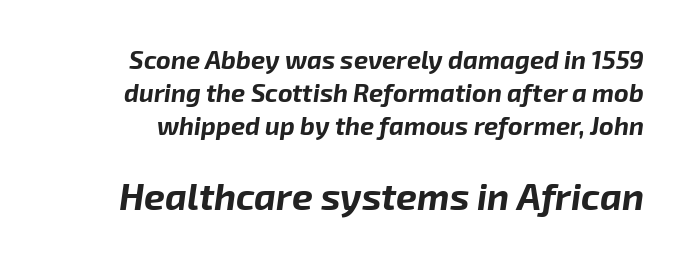
{"italic": "yes", "lean": "right", "slant_degrees": 8, "bold": "yes", "weight": "bold", "width": "normal", "stroke_contrast": "low", "x_height": "medium", "monospaced": "no", "underline": "no", "line_spacing": "normal", "line_spacing_ratio": 1.32, "letter_spacing": "normal", "letter_spacing_em": 0.0, "larger_block": "second", "size_ratio": 1.48, "glyph_px": 37}
